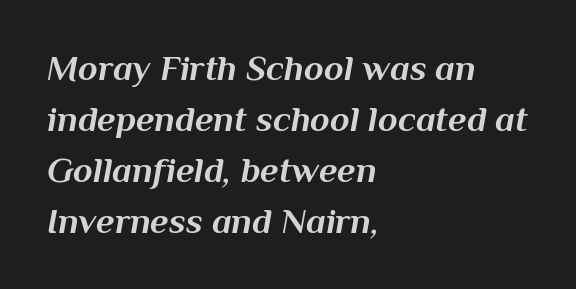
The image shows 36 px bold type, italic (leaning right); set left-aligned, normal line spacing (1.42x), normal letter spacing, not underlined; medium stroke contrast and a medium x-height.
